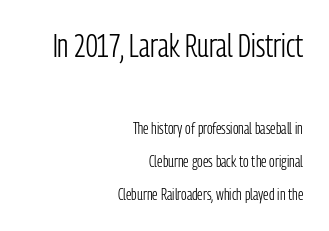
{"serif": "no", "italic": "no", "bold": "no", "weight": "light", "width": "condensed", "stroke_contrast": "low", "x_height": "medium", "monospaced": "no", "underline": "no", "align": "right", "line_spacing": "loose", "line_spacing_ratio": 2.07, "letter_spacing": "normal", "letter_spacing_em": 0.0, "larger_block": "first", "size_ratio": 2.0, "glyph_px": 32}
